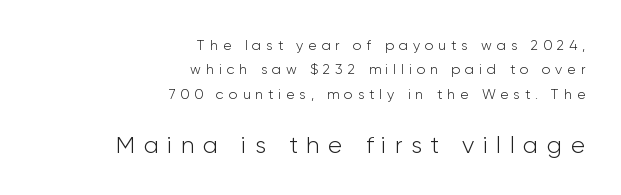
The image shows 24 px text type, upright; set right-aligned, line spacing 1.75x, unusually wide letter spacing (+0.35 em), not underlined; the second (bottom) block is 1.71x larger.
